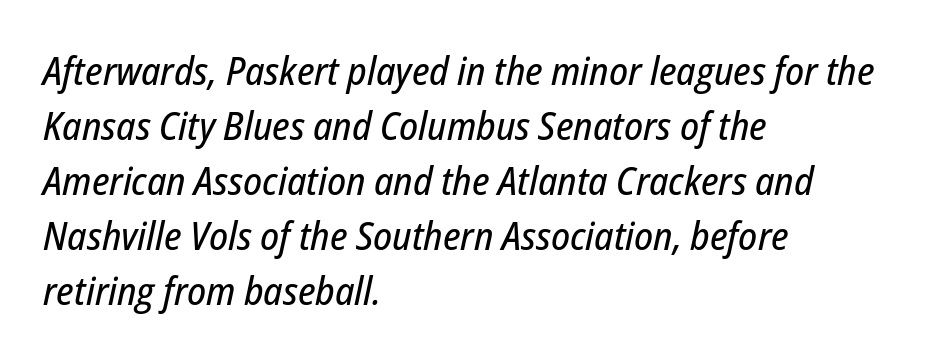
Q: Is the text italic (slanted)? A: Yes, it leans right by about 12 degrees.
Q: Is the text underlined? A: No.
Q: How is the paragraph aligned? A: Left-aligned.
Q: Is the spacing between letters normal or unusually wide? A: Normal.
Q: Is the spacing between lines tight, normal or loose? A: Normal.
Q: Width (condensed, normal, or wide)? A: Condensed.
Q: Stroke contrast? A: Low.
Q: x-height? A: Medium.
Q: Monospaced? A: No.
